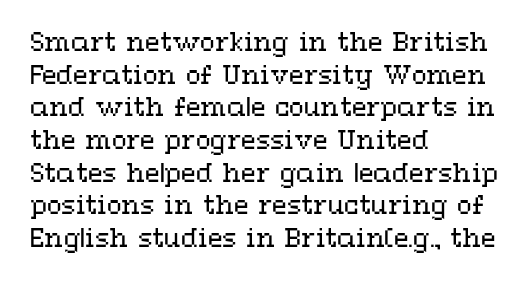
{"italic": "no", "bold": "no", "underline": "no", "align": "left", "line_spacing": "normal", "line_spacing_ratio": 1.36, "letter_spacing": "normal", "letter_spacing_em": 0.0, "glyph_px": 24}
